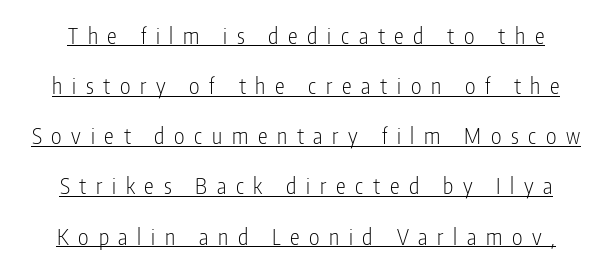
{"italic": "no", "bold": "no", "underline": "yes", "line_spacing": "loose", "line_spacing_ratio": 2.28, "letter_spacing": "wide", "letter_spacing_em": 0.44, "glyph_px": 22}
